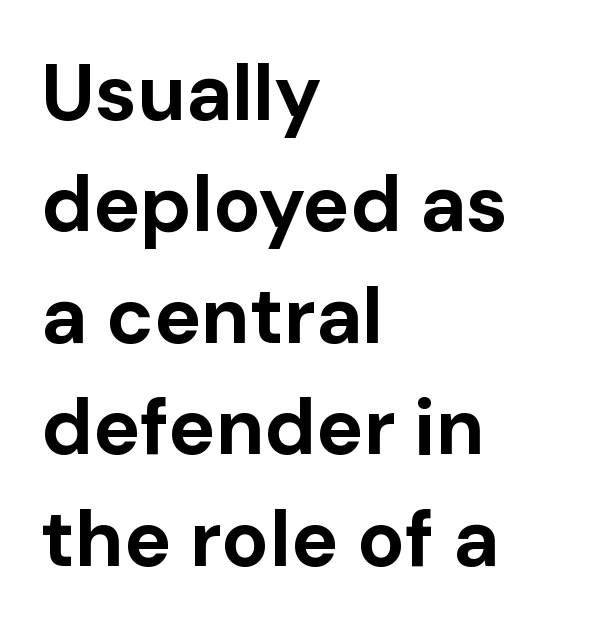
Q: Is the text bold? A: Yes.
Q: Is the text italic (slanted)? A: No, it is upright.
Q: Is the typeface a serif or a sans-serif typeface? A: Sans-serif.
Q: Is the text underlined? A: No.
Q: How is the paragraph aligned? A: Left-aligned.
Q: Is the spacing between letters normal or unusually wide? A: Normal.
Q: Is the spacing between lines tight, normal or loose? A: Normal.
Q: Width (condensed, normal, or wide)? A: Normal.
Q: Stroke contrast? A: Low.
Q: x-height? A: Medium.
Q: Monospaced? A: No.
